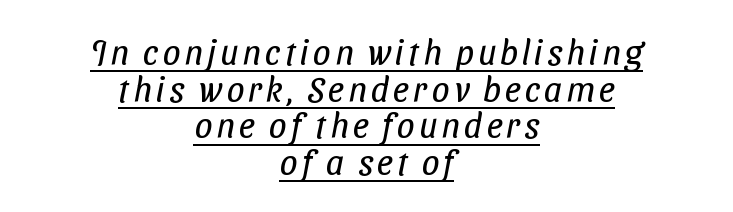
Q: Is the text bold? A: No.
Q: Is the typeface a serif or a sans-serif typeface? A: Sans-serif.
Q: Is the text underlined? A: Yes.
Q: How is the paragraph aligned? A: Centered.
Q: Is the spacing between lines tight, normal or loose? A: Tight.
Q: Width (condensed, normal, or wide)? A: Condensed.
Q: Stroke contrast? A: Low.
Q: x-height? A: Medium.
Q: Monospaced? A: No.
